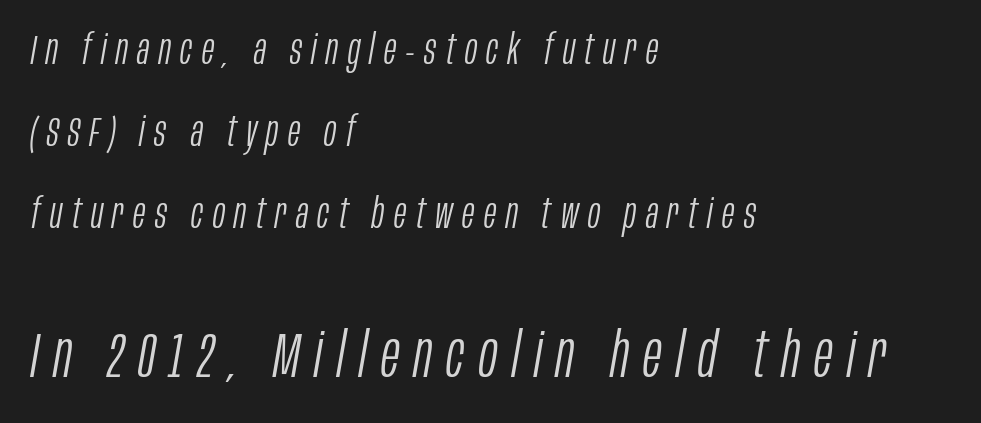
{"italic": "yes", "lean": "right", "slant_degrees": 10, "bold": "no", "weight": "light", "width": "condensed", "stroke_contrast": "low", "x_height": "large", "monospaced": "no", "underline": "no", "align": "left", "line_spacing": "loose", "line_spacing_ratio": 2.0, "letter_spacing": "wide", "letter_spacing_em": 0.23, "larger_block": "second", "size_ratio": 1.51, "glyph_px": 62}
